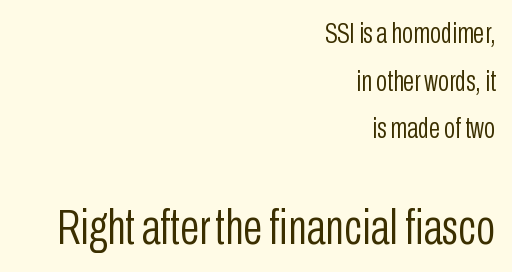
{"serif": "no", "italic": "no", "bold": "no", "weight": "light", "width": "condensed", "stroke_contrast": "low", "x_height": "medium", "monospaced": "no", "underline": "no", "align": "right", "line_spacing": "normal", "line_spacing_ratio": 1.64, "letter_spacing": "normal", "letter_spacing_em": 0.0, "larger_block": "second", "size_ratio": 1.72, "glyph_px": 50}
